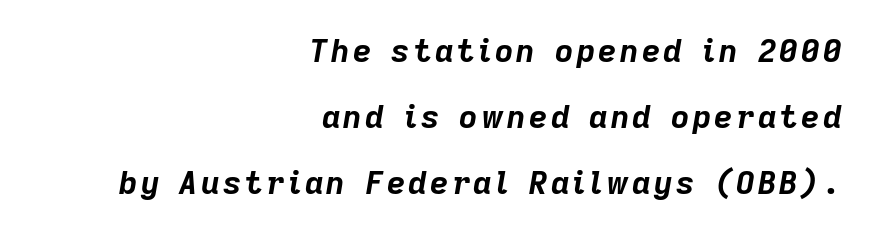
{"italic": "yes", "lean": "right", "slant_degrees": 9, "bold": "yes", "weight": "bold", "width": "normal", "stroke_contrast": "low", "x_height": "medium", "monospaced": "no", "underline": "no", "align": "right", "line_spacing": "loose", "line_spacing_ratio": 2.07, "glyph_px": 32}
